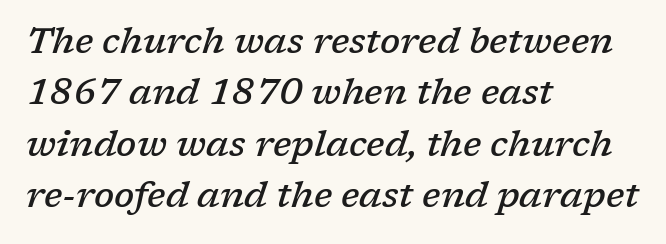
The glyphs look as if they've been sheared to an angle. Proportional: the letters do not fall into vertical columns. Baseline-to-baseline distance is the conventional proportion of letter height. Tracking here is standard; glyphs follow each other at the usual distance. The rendering uses a semibold face; strokes are thickened but not to full bold.
